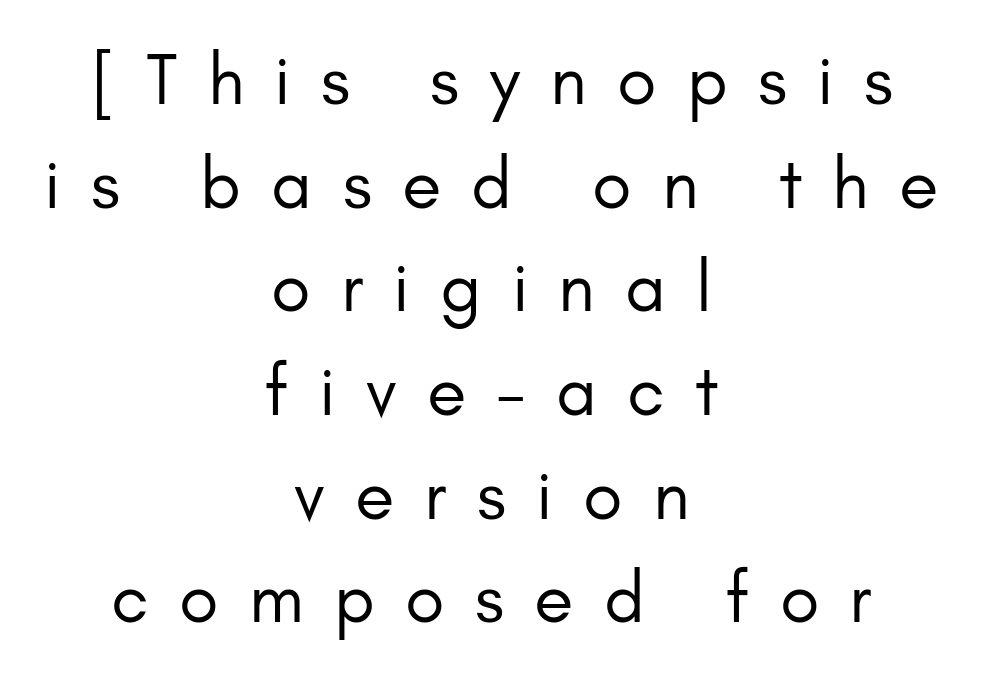
Q: Is the text bold? A: No.
Q: Is the text italic (slanted)? A: No, it is upright.
Q: Is the typeface a serif or a sans-serif typeface? A: Sans-serif.
Q: Is the text underlined? A: No.
Q: How is the paragraph aligned? A: Centered.
Q: Is the spacing between letters normal or unusually wide? A: Unusually wide.
Q: Is the spacing between lines tight, normal or loose? A: Normal.
Q: Width (condensed, normal, or wide)? A: Normal.
Q: Stroke contrast? A: Low.
Q: x-height? A: Small.
Q: Monospaced? A: No.
